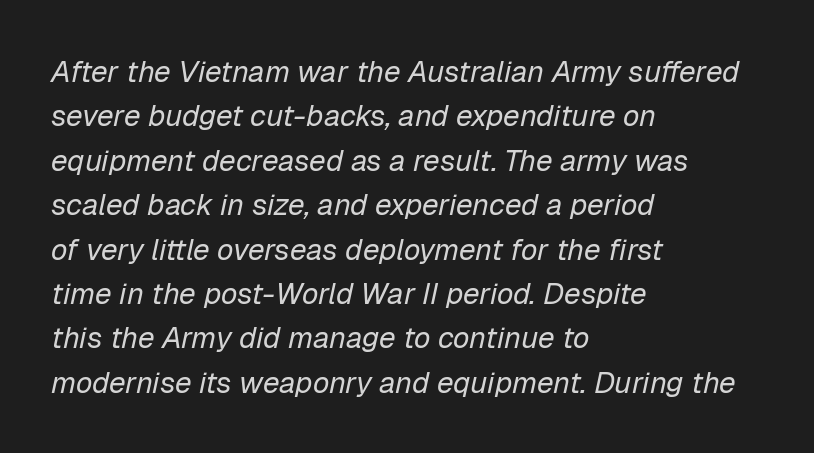
Honestly, the row spacing looks completely unremarkable. Nobody touched the tracking dial on this one. These glyphs show unthickened strokes, regular width or finer. A typesetter would call this proportional, since set widths differ per character.
